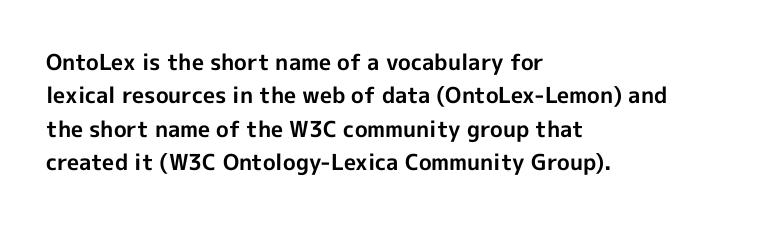
The image shows 22 px bold type, upright; set left-aligned, normal line spacing (1.52x), normal letter spacing, not underlined.
